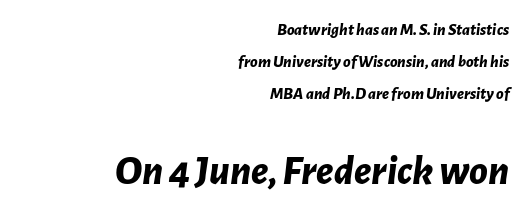
Q: Is the text bold? A: Yes.
Q: Is the text italic (slanted)? A: Yes, it leans right by about 7 degrees.
Q: Is the text underlined? A: No.
Q: How is the paragraph aligned? A: Right-aligned.
Q: Is the spacing between letters normal or unusually wide? A: Normal.
Q: Which block of text is set in a larger size, the first (top) or the second (bottom)? A: The second (bottom) one.
Q: Width (condensed, normal, or wide)? A: Normal.
Q: Stroke contrast? A: Low.
Q: x-height? A: Medium.
Q: Monospaced? A: No.
